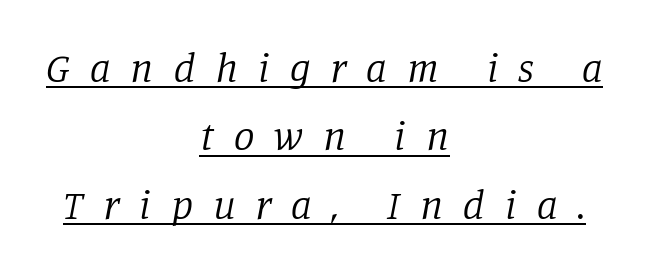
{"serif": "yes", "italic": "yes", "lean": "right", "slant_degrees": 11, "bold": "no", "weight": "regular", "width": "normal", "stroke_contrast": "low", "x_height": "large", "monospaced": "no", "underline": "yes", "align": "center", "line_spacing": "normal", "line_spacing_ratio": 1.67, "letter_spacing": "wide", "letter_spacing_em": 0.49, "glyph_px": 41}
